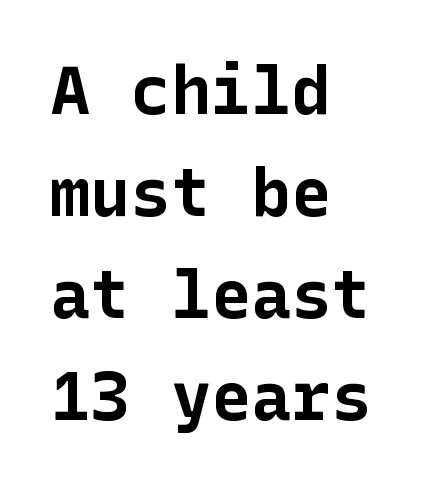
Q: Is the text bold? A: Yes.
Q: Is the text italic (slanted)? A: No, it is upright.
Q: Is the typeface a serif or a sans-serif typeface? A: Sans-serif.
Q: Is the text underlined? A: No.
Q: How is the paragraph aligned? A: Left-aligned.
Q: Is the spacing between letters normal or unusually wide? A: Normal.
Q: Is the spacing between lines tight, normal or loose? A: Normal.
Q: Width (condensed, normal, or wide)? A: Normal.
Q: Stroke contrast? A: Low.
Q: x-height? A: Medium.
